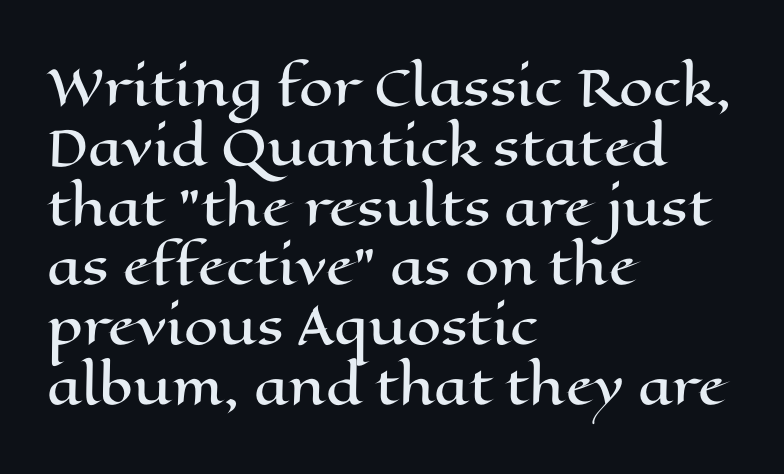
Q: Is the text italic (slanted)? A: No, it is upright.
Q: Is the text underlined? A: No.
Q: How is the paragraph aligned? A: Left-aligned.
Q: Is the spacing between letters normal or unusually wide? A: Normal.
Q: Width (condensed, normal, or wide)? A: Wide.
Q: Stroke contrast? A: High.
Q: x-height? A: Medium.
Q: Monospaced? A: No.
